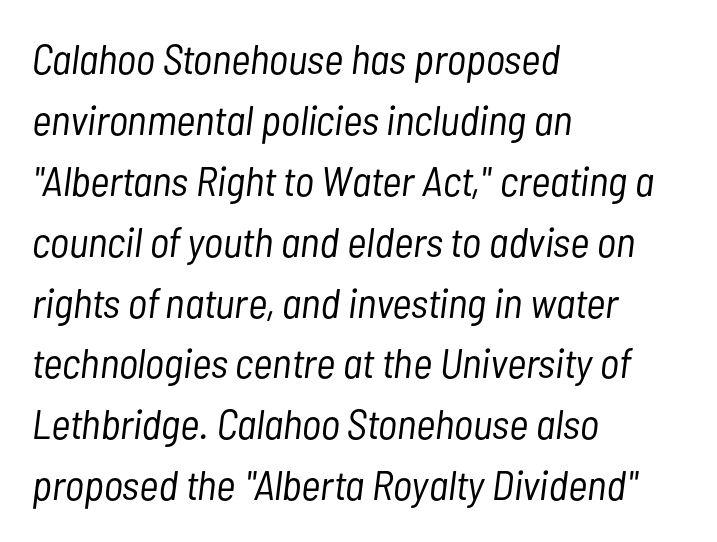
Q: Is the text bold? A: No.
Q: Is the text italic (slanted)? A: Yes, it leans right by about 7 degrees.
Q: Is the text underlined? A: No.
Q: How is the paragraph aligned? A: Left-aligned.
Q: Is the spacing between letters normal or unusually wide? A: Normal.
Q: Is the spacing between lines tight, normal or loose? A: Normal.
Q: Width (condensed, normal, or wide)? A: Condensed.
Q: Stroke contrast? A: Low.
Q: x-height? A: Medium.
Q: Monospaced? A: No.
